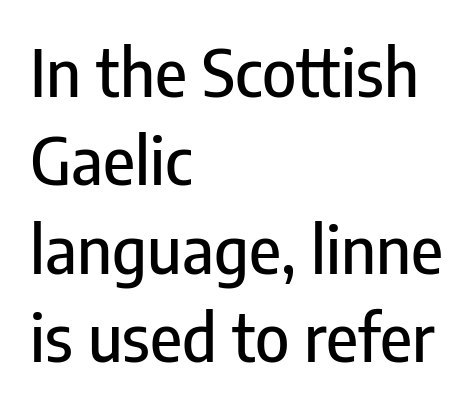
{"serif": "no", "italic": "no", "width": "condensed", "stroke_contrast": "low", "x_height": "medium", "monospaced": "no", "underline": "no", "align": "left", "line_spacing": "normal", "line_spacing_ratio": 1.36, "letter_spacing": "normal", "letter_spacing_em": 0.0, "glyph_px": 65}
